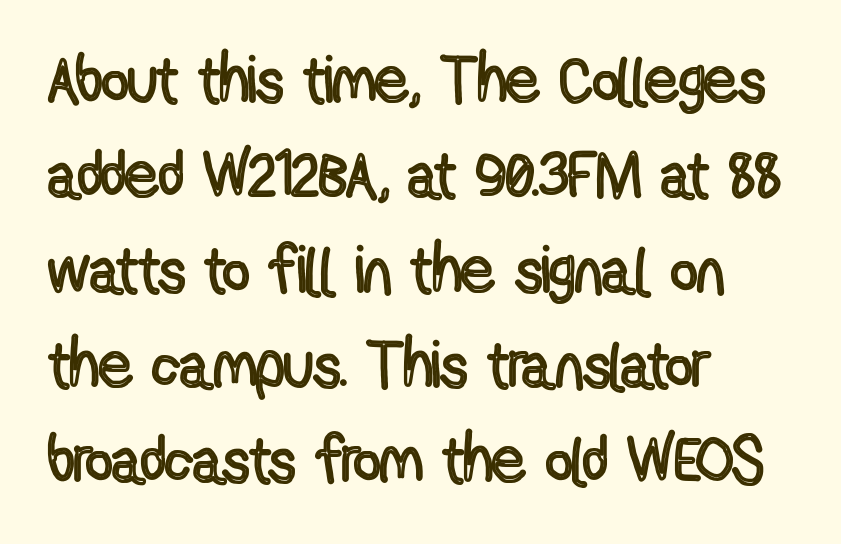
Q: Is the text italic (slanted)? A: No, it is upright.
Q: Is the text underlined? A: No.
Q: How is the paragraph aligned? A: Left-aligned.
Q: Is the spacing between letters normal or unusually wide? A: Normal.
Q: Is the spacing between lines tight, normal or loose? A: Normal.
Q: Width (condensed, normal, or wide)? A: Condensed.
Q: x-height? A: Medium.
Q: Monospaced? A: No.
